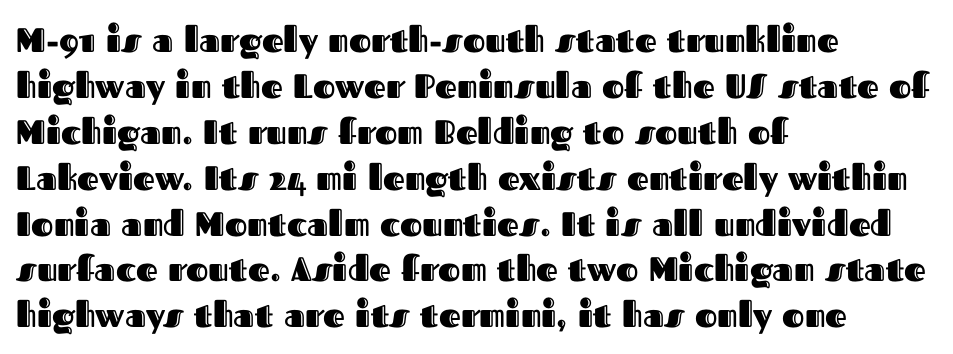
Q: Is the text italic (slanted)? A: No, it is upright.
Q: Is the text underlined? A: No.
Q: How is the paragraph aligned? A: Left-aligned.
Q: Is the spacing between letters normal or unusually wide? A: Normal.
Q: Is the spacing between lines tight, normal or loose? A: Normal.
Q: Width (condensed, normal, or wide)? A: Normal.
Q: x-height? A: Medium.
Q: Monospaced? A: No.
